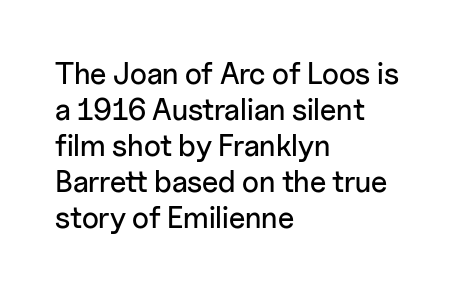
You could not count columns in this text — the font is proportionally spaced. Does the type have serifs? No, each stem ends abruptly. Is the block centered? No — it sits flush against the left margin. Nobody drew a line under any word here. Nope, not italic — everything's standing straight. The gaps between neighbouring characters are ordinary and unremarkable.
